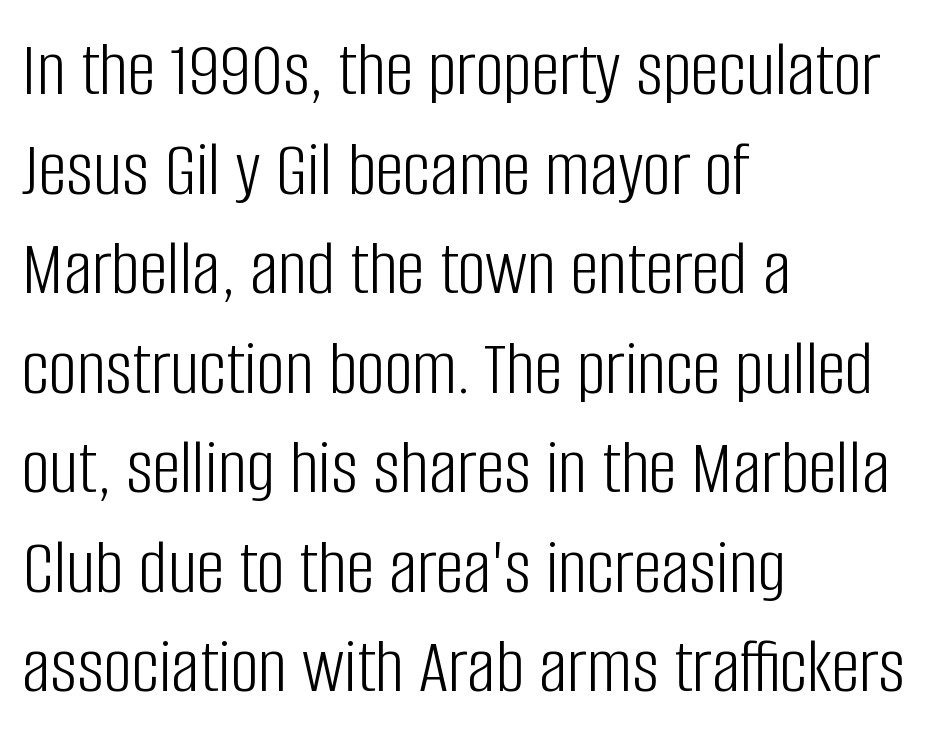
Decoration check: the copy has no underline. Note the varied advance widths — an 'i' is clearly narrower than an 'm'. Is this a heavy cut? Hardly; it is regular or lighter. The paragraph has a hard left edge and a soft right edge. The letters carry no serifs — their stems end cleanly without finishing strokes. Whoever set this chose a conventional vertical rhythm.
